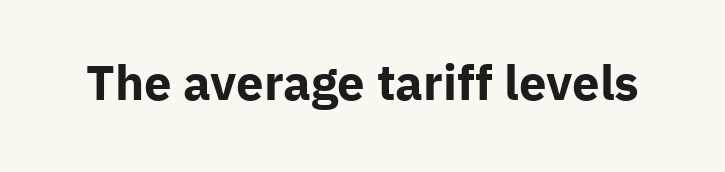
{"serif": "no", "italic": "no", "bold": "yes", "weight": "bold", "width": "normal", "stroke_contrast": "low", "x_height": "medium", "monospaced": "no", "underline": "no", "letter_spacing": "normal", "letter_spacing_em": 0.0, "glyph_px": 49}
